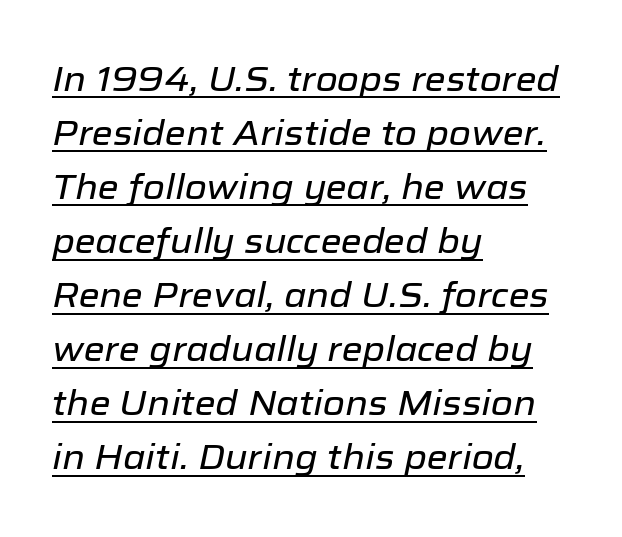
{"italic": "yes", "lean": "right", "slant_degrees": 12, "width": "normal", "stroke_contrast": "low", "x_height": "medium", "monospaced": "no", "underline": "yes", "align": "left", "line_spacing": "normal", "line_spacing_ratio": 1.59, "letter_spacing": "normal", "letter_spacing_em": 0.0, "glyph_px": 34}
